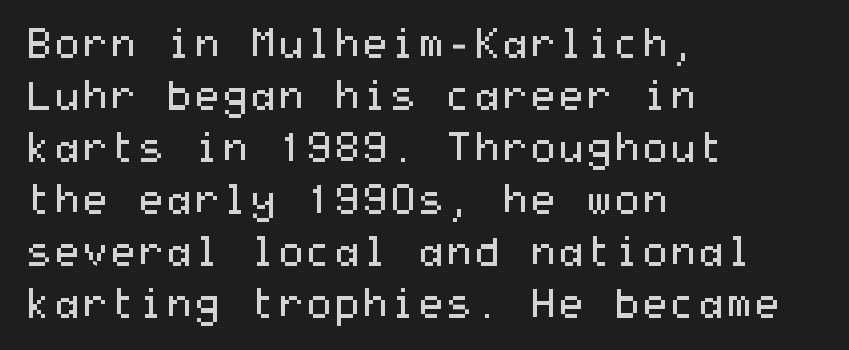
Glance below the letters and you will spot only blank space. The designer left line spacing at the default. The letters stand upright; this is a roman face. Nothing unusual about the tracking: characters are spaced as the font intends. Each letter's strokes conclude bluntly, with no projecting serifs. The strokes are not fattened; the text isn't bold.
